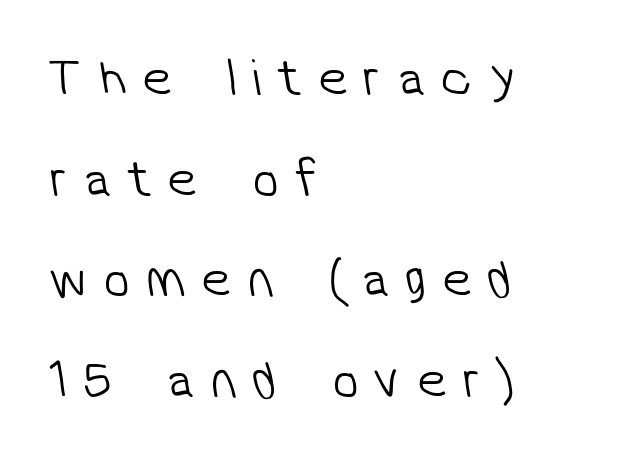
{"serif": "no", "bold": "no", "weight": "light", "width": "normal", "stroke_contrast": "low", "x_height": "medium", "monospaced": "no", "underline": "no", "align": "left", "line_spacing": "loose", "line_spacing_ratio": 1.9, "letter_spacing": "wide", "letter_spacing_em": 0.3, "glyph_px": 53}
